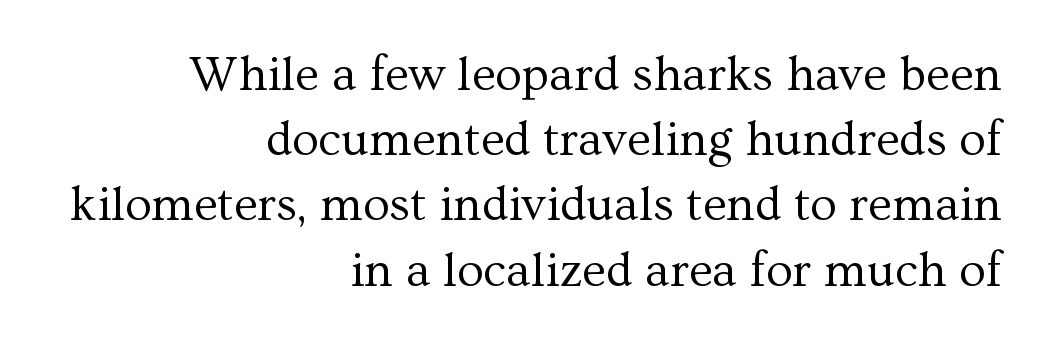
Q: Is the text bold? A: No.
Q: Is the text italic (slanted)? A: No, it is upright.
Q: Is the typeface a serif or a sans-serif typeface? A: Serif.
Q: Is the text underlined? A: No.
Q: How is the paragraph aligned? A: Right-aligned.
Q: Is the spacing between letters normal or unusually wide? A: Normal.
Q: Is the spacing between lines tight, normal or loose? A: Normal.
Q: Width (condensed, normal, or wide)? A: Normal.
Q: Stroke contrast? A: Medium.
Q: x-height? A: Medium.
Q: Monospaced? A: No.
